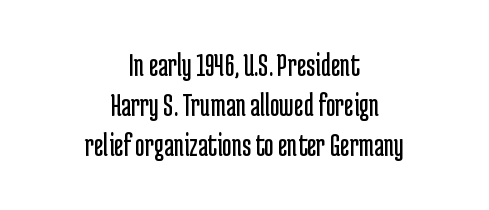
Q: Is the text bold? A: No.
Q: Is the text italic (slanted)? A: No, it is upright.
Q: Is the typeface a serif or a sans-serif typeface? A: Sans-serif.
Q: Is the text underlined? A: No.
Q: How is the paragraph aligned? A: Centered.
Q: Is the spacing between letters normal or unusually wide? A: Normal.
Q: Width (condensed, normal, or wide)? A: Condensed.
Q: Stroke contrast? A: Low.
Q: x-height? A: Medium.
Q: Monospaced? A: No.
